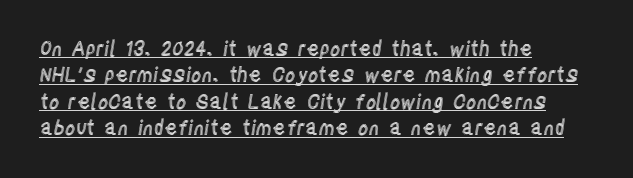
Q: Is the text italic (slanted)? A: Yes.
Q: Is the text underlined? A: Yes.
Q: How is the paragraph aligned? A: Left-aligned.
Q: Is the spacing between letters normal or unusually wide? A: Normal.
Q: Is the spacing between lines tight, normal or loose? A: Normal.
